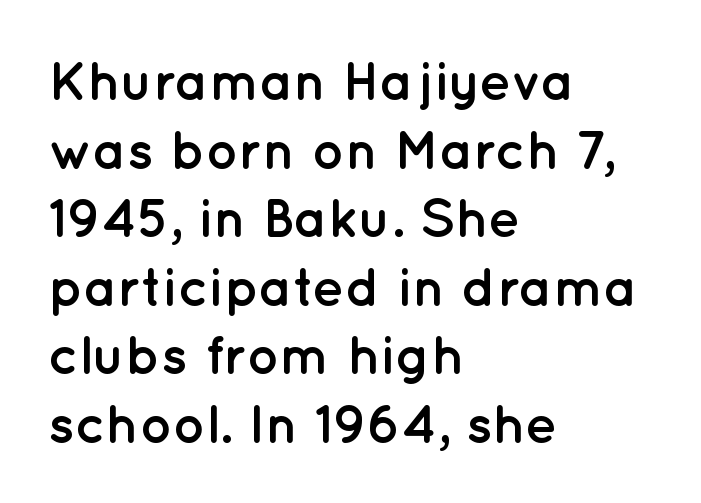
{"serif": "no", "italic": "no", "bold": "yes", "weight": "semibold", "width": "normal", "stroke_contrast": "low", "x_height": "medium", "monospaced": "no", "underline": "no", "align": "left", "line_spacing": "normal", "line_spacing_ratio": 1.27, "letter_spacing": "normal", "letter_spacing_em": 0.0, "glyph_px": 54}
